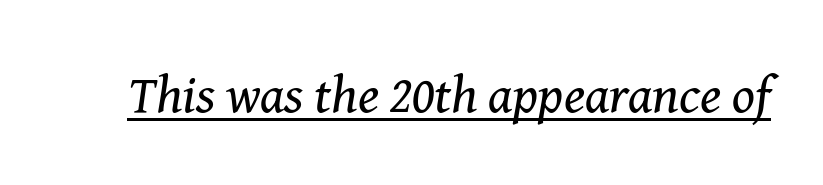
Q: Is the text bold? A: No.
Q: Is the text italic (slanted)? A: Yes, it leans right by about 8 degrees.
Q: Is the typeface a serif or a sans-serif typeface? A: Serif.
Q: Is the text underlined? A: Yes.
Q: Is the spacing between letters normal or unusually wide? A: Normal.
Q: Width (condensed, normal, or wide)? A: Normal.
Q: Stroke contrast? A: Medium.
Q: x-height? A: Medium.
Q: Monospaced? A: No.
